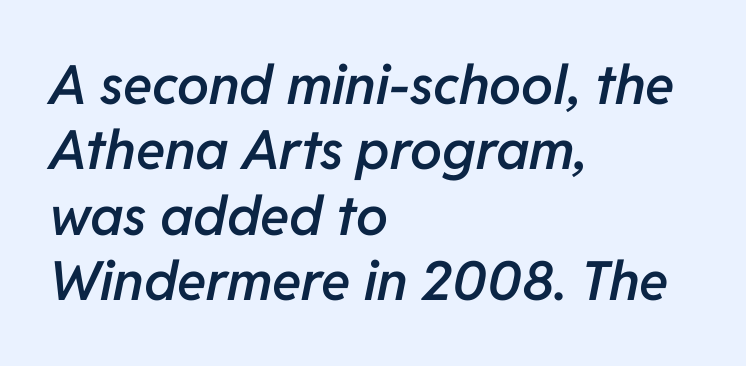
The image shows 54 px semibold type, italic (leaning right); set left-aligned, line spacing 1.21x, normal letter spacing, not underlined; low stroke contrast and a medium x-height.
